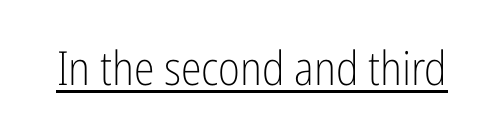
The rendering uses the underline text-decoration. The rendering keeps characters at their native spacing. These lines are rendered in a variable-pitch font. Style check: upright.
